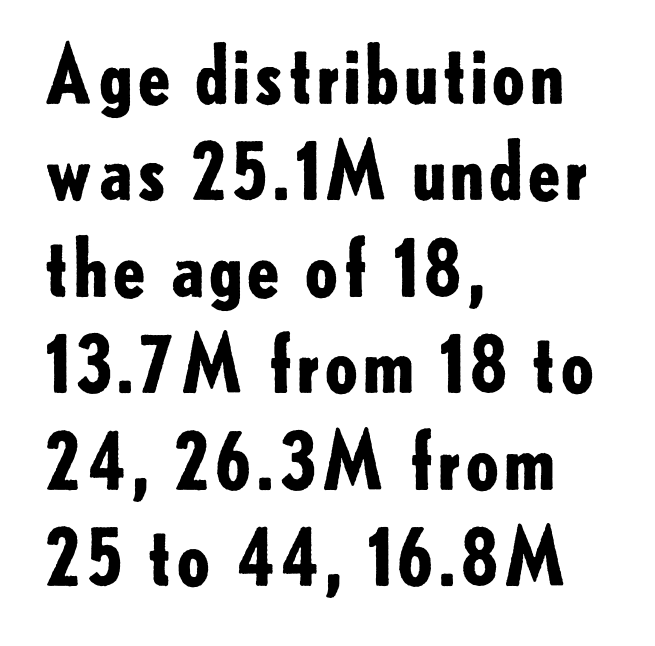
Q: Is the text bold? A: Yes.
Q: Is the text italic (slanted)? A: No, it is upright.
Q: Is the typeface a serif or a sans-serif typeface? A: Sans-serif.
Q: Is the text underlined? A: No.
Q: How is the paragraph aligned? A: Left-aligned.
Q: Is the spacing between letters normal or unusually wide? A: Normal.
Q: Width (condensed, normal, or wide)? A: Normal.
Q: Stroke contrast? A: Low.
Q: x-height? A: Small.
Q: Monospaced? A: No.
